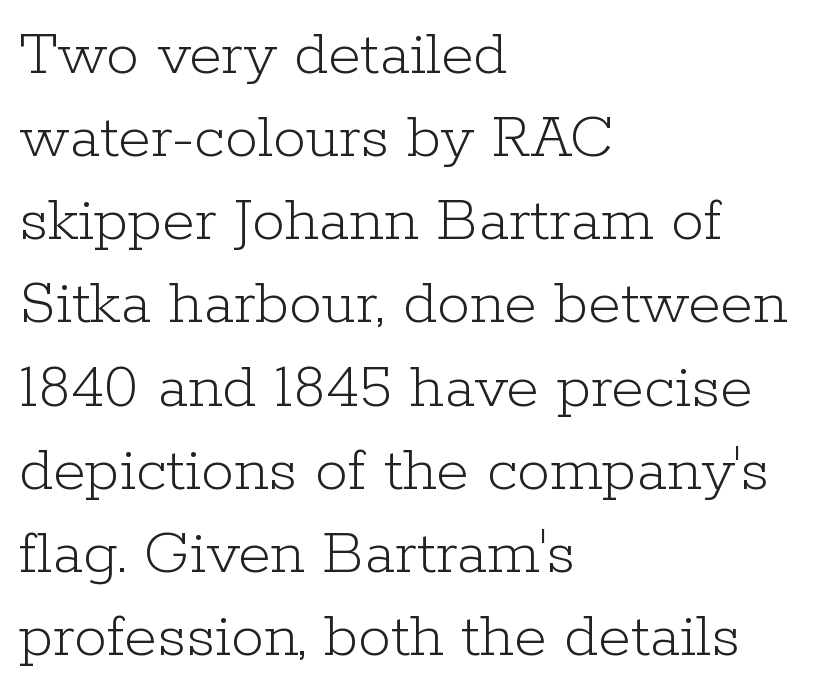
{"serif": "yes", "italic": "no", "bold": "no", "weight": "light", "width": "normal", "stroke_contrast": "low", "x_height": "medium", "monospaced": "no", "underline": "no", "align": "left", "line_spacing": "normal", "line_spacing_ratio": 1.26, "letter_spacing": "normal", "letter_spacing_em": 0.0, "glyph_px": 66}
